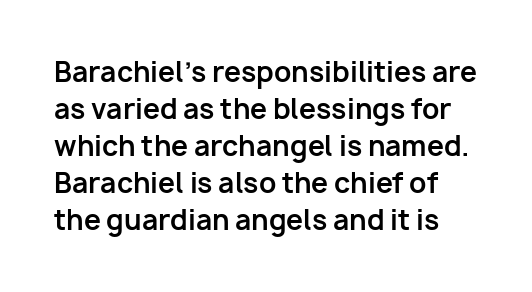
The image shows 27 px bold type, upright; set normal line spacing (1.37x), normal letter spacing, not underlined.
